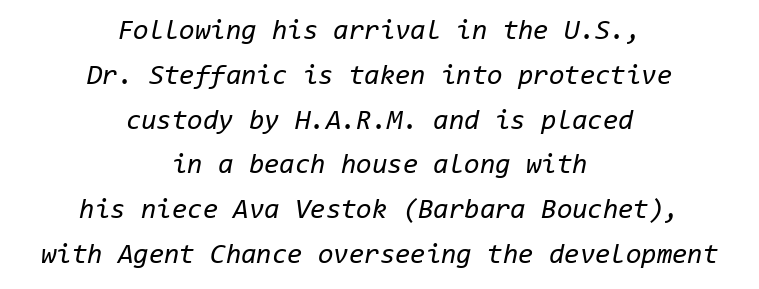
Leftover space on each line is divided equally before and after the words. If you measured baseline to baseline, you'd find a middling distance. The weight tops out at a normal text grade. Characters are canted at an angle relative to the baseline's perpendicular.
